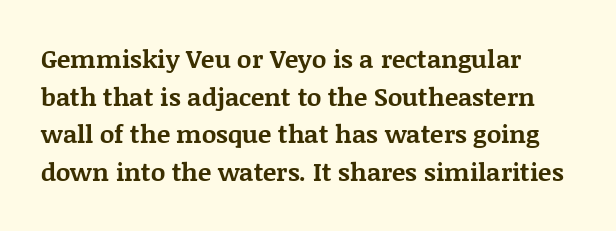
Students, note that the glyphs here touch the page at normal intervals. The vertical gap from one line to the next is medium. The lettering stays uniformly vertical, giving the passage a roman look. The lines are quadded left. Heft: maximum for text — a bold. Type without underlining.
